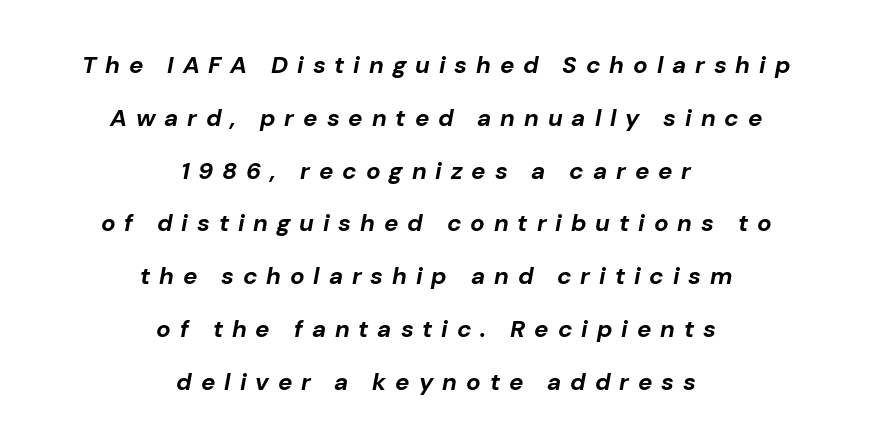
Q: Is the text bold? A: Yes.
Q: Is the text italic (slanted)? A: Yes, it leans right by about 10 degrees.
Q: Is the text underlined? A: No.
Q: How is the paragraph aligned? A: Centered.
Q: Is the spacing between letters normal or unusually wide? A: Unusually wide.
Q: Is the spacing between lines tight, normal or loose? A: Loose.
